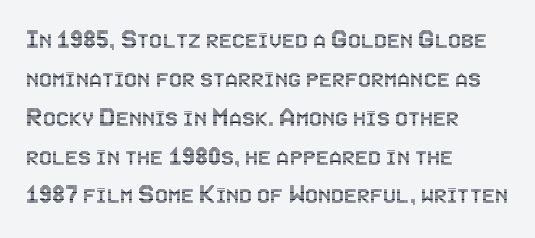
Q: Is the text italic (slanted)? A: No, it is upright.
Q: Is the text underlined? A: No.
Q: How is the paragraph aligned? A: Left-aligned.
Q: Is the spacing between letters normal or unusually wide? A: Normal.
Q: Is the spacing between lines tight, normal or loose? A: Normal.
Q: Width (condensed, normal, or wide)? A: Condensed.
Q: x-height? A: Large.
Q: Monospaced? A: No.
